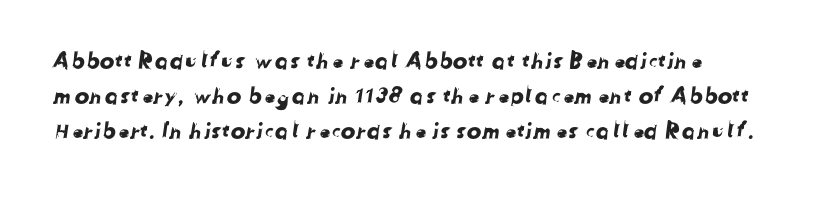
The image shows 22 px text type; set normal line spacing (1.59x), normal letter spacing, not underlined.
